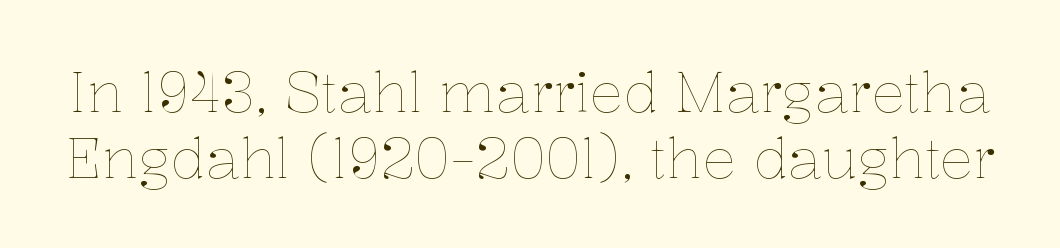
The image shows 56 px thin type, upright; set line spacing 1.17x, normal letter spacing, not underlined; low stroke contrast and a medium x-height.
